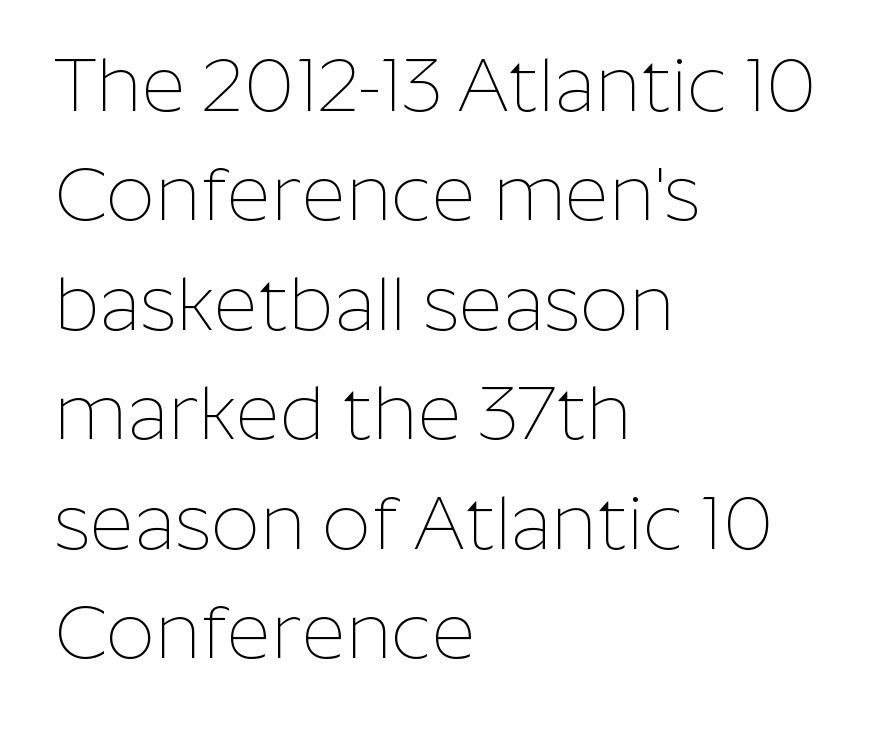
The image shows 76 px thin sans-serif type, upright; set left-aligned, normal line spacing (1.44x), normal letter spacing, not underlined; low stroke contrast and a medium x-height.
